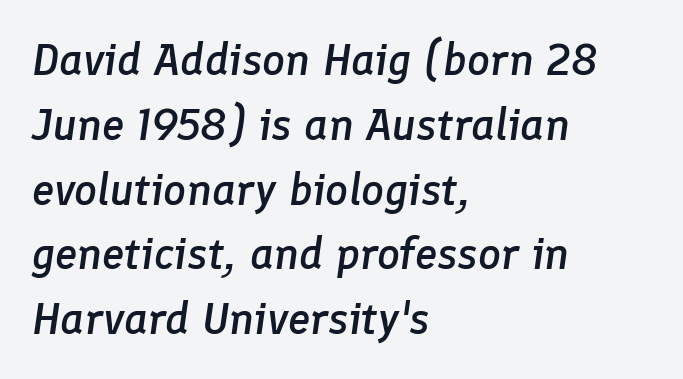
{"italic": "yes", "lean": "right", "slant_degrees": 8, "bold": "semi", "weight": "semibold", "width": "normal", "stroke_contrast": "low", "x_height": "medium", "monospaced": "no", "underline": "no", "align": "left", "line_spacing": "normal", "line_spacing_ratio": 1.44, "letter_spacing": "normal", "letter_spacing_em": 0.0, "glyph_px": 45}
